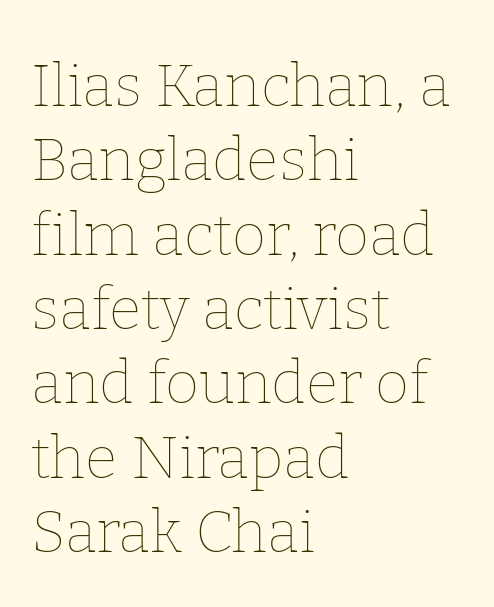
The image shows 59 px thin type, upright; set left-aligned, normal line spacing (1.26x), normal letter spacing, not underlined; low stroke contrast and a medium x-height.
